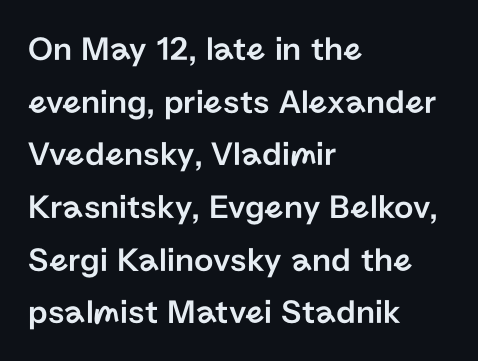
Type style note: lacks serifs. The letters advance in unequal steps, a hallmark of proportional type. Glyph-to-glyph distance matches everyday printed text. Honestly, the row spacing looks completely unremarkable.
